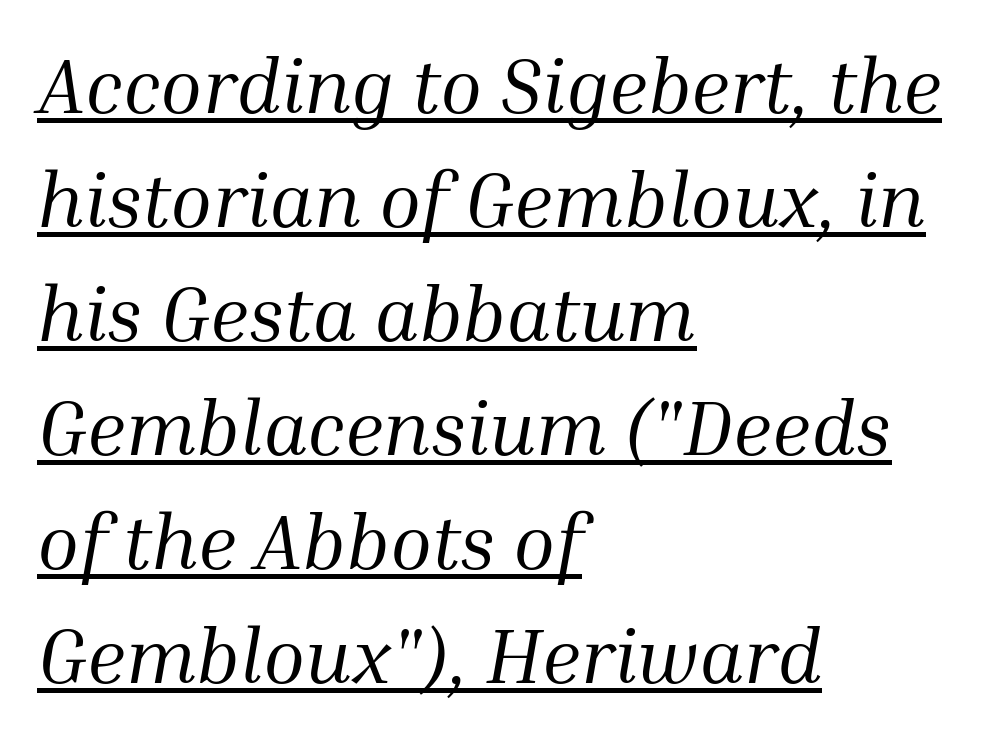
Q: Is the text bold? A: No.
Q: Is the text italic (slanted)? A: Yes, it leans right by about 10 degrees.
Q: Is the typeface a serif or a sans-serif typeface? A: Serif.
Q: Is the text underlined? A: Yes.
Q: How is the paragraph aligned? A: Left-aligned.
Q: Is the spacing between letters normal or unusually wide? A: Normal.
Q: Is the spacing between lines tight, normal or loose? A: Normal.
Q: Width (condensed, normal, or wide)? A: Normal.
Q: Stroke contrast? A: Medium.
Q: x-height? A: Medium.
Q: Monospaced? A: No.
